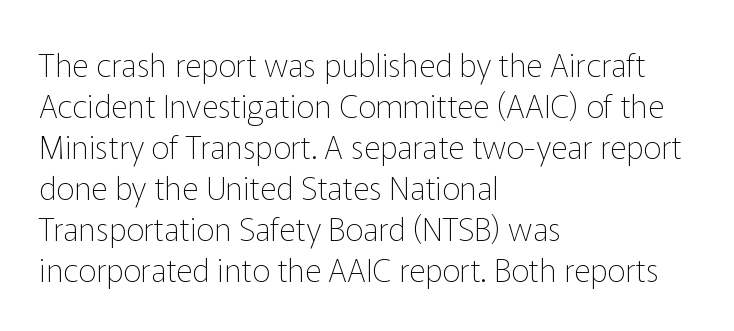
{"serif": "no", "italic": "no", "bold": "no", "weight": "thin", "width": "normal", "stroke_contrast": "low", "x_height": "medium", "monospaced": "no", "underline": "no", "align": "left", "line_spacing": "normal", "line_spacing_ratio": 1.28, "letter_spacing": "normal", "letter_spacing_em": 0.0, "glyph_px": 32}
